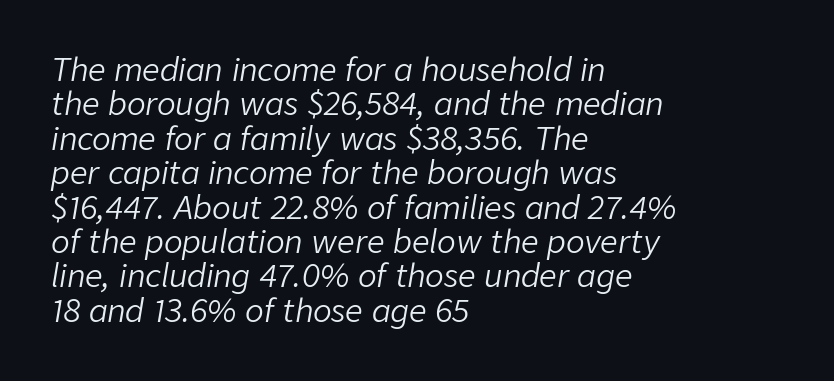
The baseline area is clear. Layout note: lines flush left. Between one letter and the next there's only the usual sliver of space. When letters slant like this, we call the style italic.
